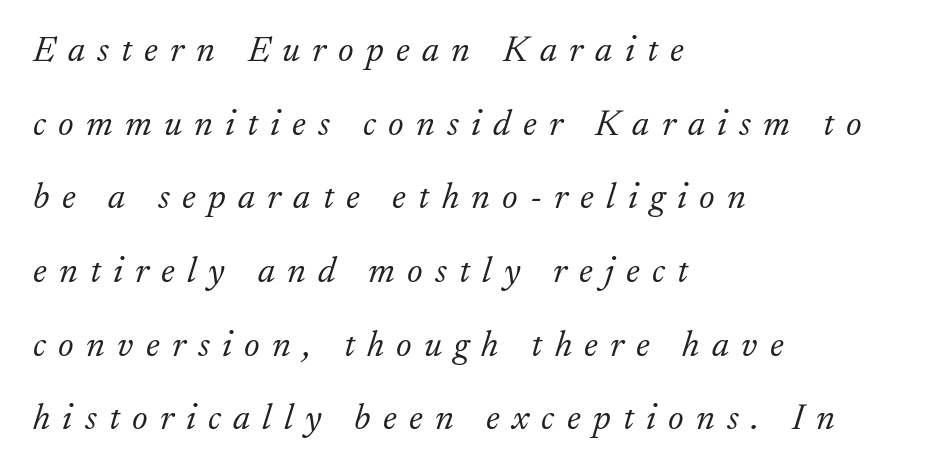
Do the characters align in a grid? No, the font is proportional. No letter is thick-stroked: the sample isn't bold. Each row of text sits above clean, open space. A serif font was chosen for this passage. Whoever set this chose breathing room over compactness in the vertical rhythm.
